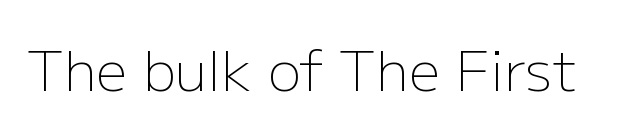
{"serif": "no", "italic": "no", "bold": "no", "weight": "light", "width": "normal", "stroke_contrast": "low", "x_height": "medium", "monospaced": "no", "underline": "no", "letter_spacing": "normal", "letter_spacing_em": 0.0, "glyph_px": 55}
